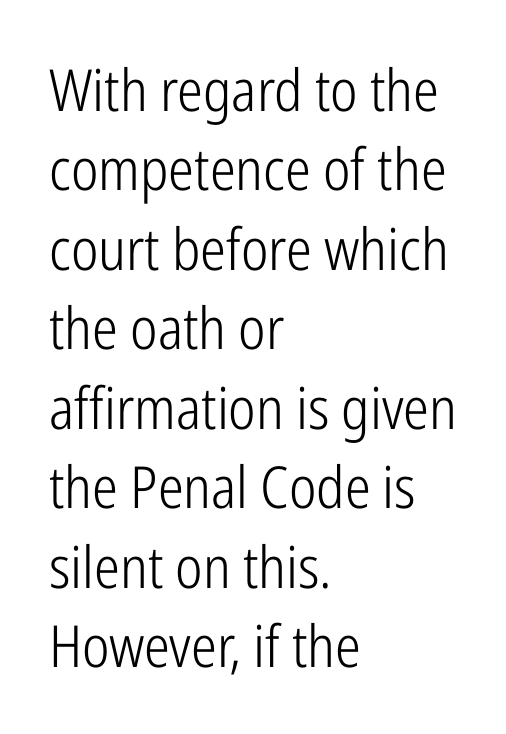
The image shows 58 px light, condensed sans-serif type, upright; set left-aligned, normal line spacing (1.37x), normal letter spacing, not underlined; low stroke contrast and a medium x-height.
